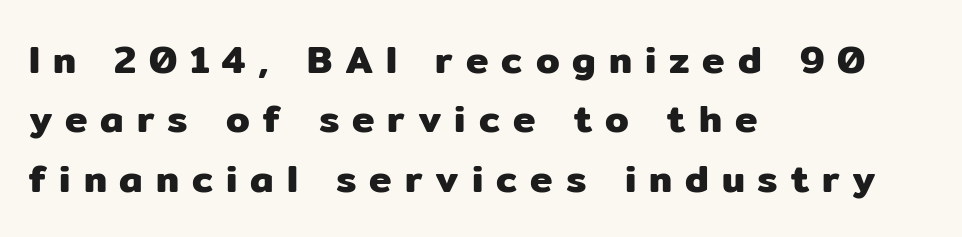
Q: Is the text italic (slanted)? A: No, it is upright.
Q: Is the typeface a serif or a sans-serif typeface? A: Sans-serif.
Q: Is the text underlined? A: No.
Q: How is the paragraph aligned? A: Left-aligned.
Q: Is the spacing between letters normal or unusually wide? A: Unusually wide.
Q: Is the spacing between lines tight, normal or loose? A: Normal.
Q: Width (condensed, normal, or wide)? A: Normal.
Q: Stroke contrast? A: Low.
Q: x-height? A: Medium.
Q: Monospaced? A: No.
